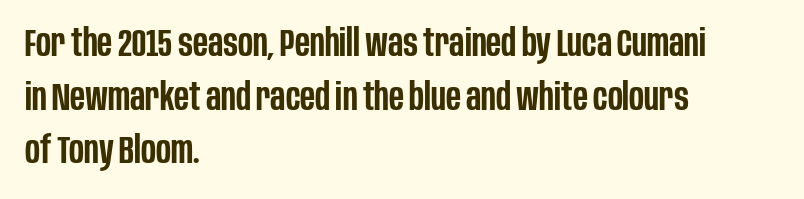
{"serif": "no", "italic": "no", "bold": "semi", "weight": "semibold", "width": "condensed", "stroke_contrast": "low", "x_height": "large", "monospaced": "no", "underline": "no", "align": "left", "line_spacing": "normal", "line_spacing_ratio": 1.41, "letter_spacing": "normal", "letter_spacing_em": 0.0, "glyph_px": 38}
